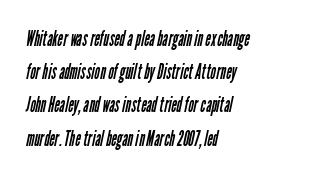
Q: Is the text bold? A: No.
Q: Is the text underlined? A: No.
Q: How is the paragraph aligned? A: Left-aligned.
Q: Is the spacing between letters normal or unusually wide? A: Normal.
Q: Is the spacing between lines tight, normal or loose? A: Normal.
